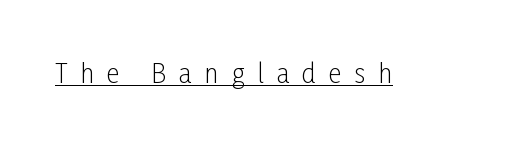
{"italic": "no", "bold": "no", "underline": "yes", "letter_spacing": "wide", "letter_spacing_em": 0.49, "glyph_px": 26}
